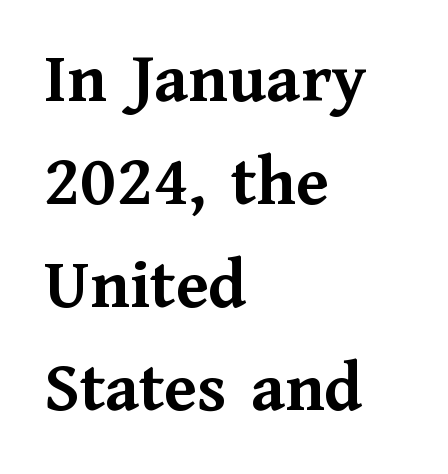
Q: Is the text bold? A: Yes.
Q: Is the text italic (slanted)? A: No, it is upright.
Q: Is the typeface a serif or a sans-serif typeface? A: Serif.
Q: Is the text underlined? A: No.
Q: How is the paragraph aligned? A: Left-aligned.
Q: Is the spacing between letters normal or unusually wide? A: Normal.
Q: Is the spacing between lines tight, normal or loose? A: Normal.
Q: Width (condensed, normal, or wide)? A: Normal.
Q: Stroke contrast? A: Medium.
Q: x-height? A: Medium.
Q: Monospaced? A: No.
